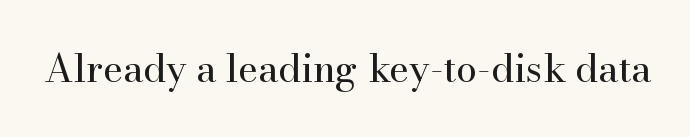
Quick note: underline off. The font's upright variant was chosen for this text. There is no visible air inserted between adjacent glyphs. The letters look calm and open, with moderate or lighter stems. Serif or sans? Serif — the stroke terminals have little feet.
